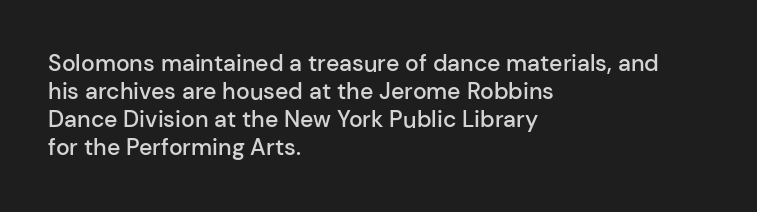
Q: Is the text bold? A: Semi-bold.
Q: Is the text italic (slanted)? A: No, it is upright.
Q: Is the text underlined? A: No.
Q: How is the paragraph aligned? A: Left-aligned.
Q: Is the spacing between letters normal or unusually wide? A: Normal.
